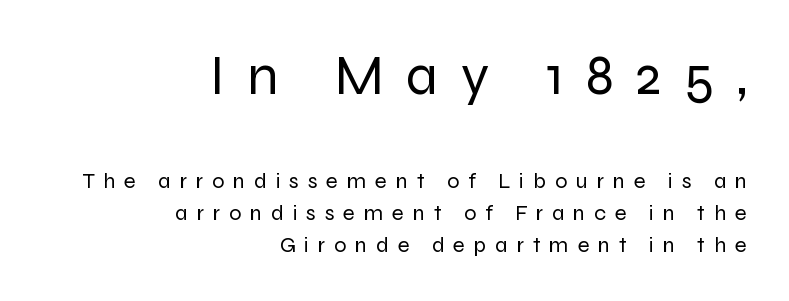
Q: Is the text bold? A: No.
Q: Is the text italic (slanted)? A: No, it is upright.
Q: Is the typeface a serif or a sans-serif typeface? A: Sans-serif.
Q: Is the text underlined? A: No.
Q: How is the paragraph aligned? A: Right-aligned.
Q: Is the spacing between letters normal or unusually wide? A: Unusually wide.
Q: Is the spacing between lines tight, normal or loose? A: Normal.
Q: Which block of text is set in a larger size, the first (top) or the second (bottom)? A: The first (top) one.
Q: Width (condensed, normal, or wide)? A: Normal.
Q: Stroke contrast? A: Low.
Q: x-height? A: Medium.
Q: Monospaced? A: No.
